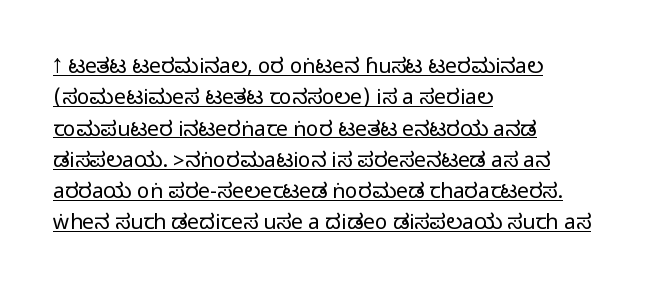
The image shows 21 px text type, upright; set left-aligned, normal line spacing (1.49x), normal letter spacing, underlined.
